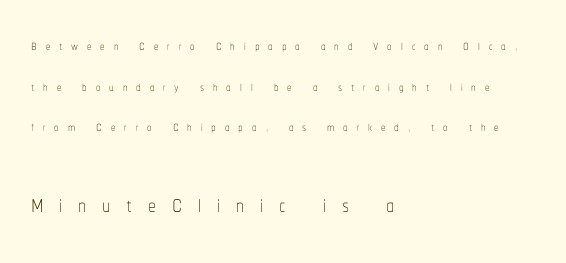
{"italic": "no", "bold": "no", "weight": "thin", "width": "condensed", "stroke_contrast": "low", "x_height": "medium", "monospaced": "no", "underline": "no", "align": "left", "line_spacing": "loose", "line_spacing_ratio": 2.26, "letter_spacing": "wide", "letter_spacing_em": 0.49, "larger_block": "second", "size_ratio": 1.78, "glyph_px": 32}
